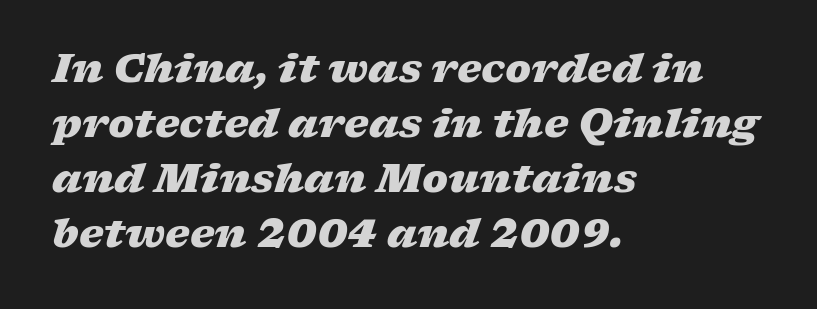
Q: Is the text bold? A: Yes.
Q: Is the text italic (slanted)? A: Yes, it leans right by about 17 degrees.
Q: Is the text underlined? A: No.
Q: How is the paragraph aligned? A: Left-aligned.
Q: Is the spacing between letters normal or unusually wide? A: Normal.
Q: Is the spacing between lines tight, normal or loose? A: Normal.
Q: Width (condensed, normal, or wide)? A: Wide.
Q: Stroke contrast? A: Low.
Q: x-height? A: Medium.
Q: Monospaced? A: No.
